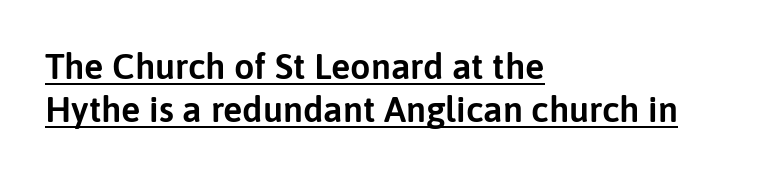
Q: Is the text italic (slanted)? A: No, it is upright.
Q: Is the typeface a serif or a sans-serif typeface? A: Sans-serif.
Q: Is the text underlined? A: Yes.
Q: How is the paragraph aligned? A: Left-aligned.
Q: Is the spacing between letters normal or unusually wide? A: Normal.
Q: Width (condensed, normal, or wide)? A: Normal.
Q: Stroke contrast? A: Low.
Q: x-height? A: Medium.
Q: Monospaced? A: No.
